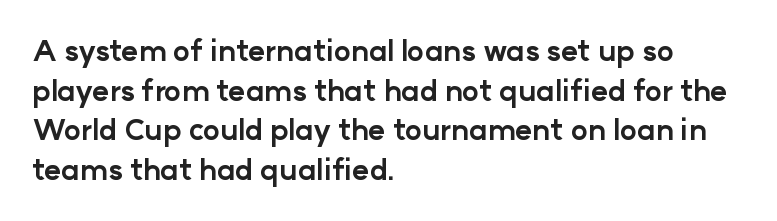
{"serif": "no", "italic": "no", "bold": "yes", "weight": "bold", "width": "normal", "stroke_contrast": "low", "x_height": "medium", "monospaced": "no", "underline": "no", "align": "left", "line_spacing": "normal", "line_spacing_ratio": 1.37, "letter_spacing": "normal", "letter_spacing_em": 0.0, "glyph_px": 29}
